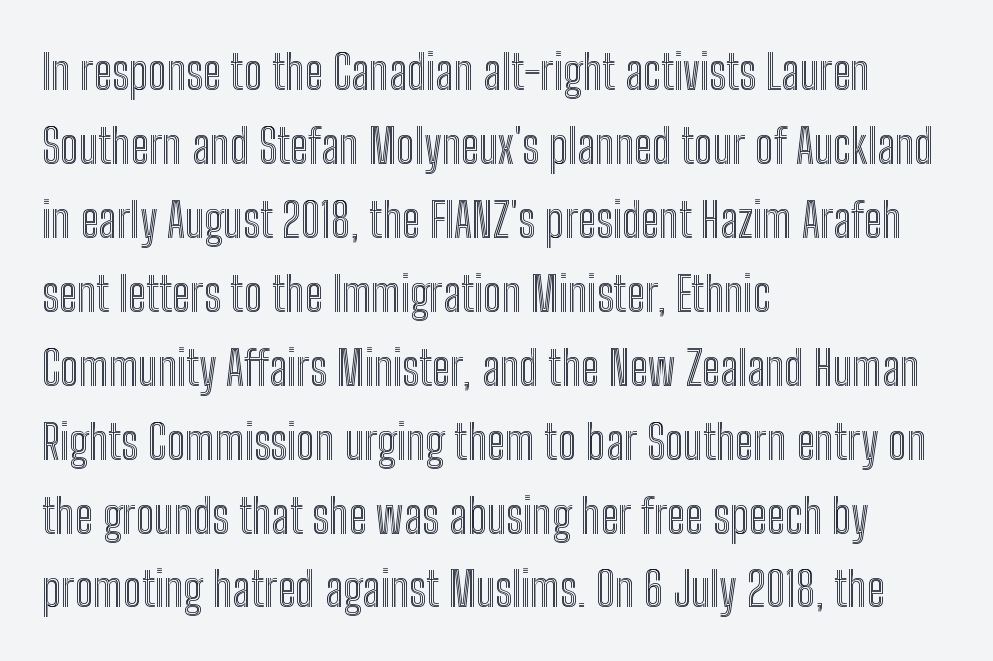
The designer left line spacing at the default. Only glyphs here, with clear space below each row. You could not count columns in this text — the font is proportionally spaced. This rendering leaves character spacing at its baseline value.
